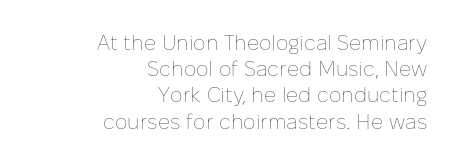
Q: Is the text bold? A: No.
Q: Is the text italic (slanted)? A: No, it is upright.
Q: Is the text underlined? A: No.
Q: How is the paragraph aligned? A: Right-aligned.
Q: Is the spacing between letters normal or unusually wide? A: Normal.
Q: Is the spacing between lines tight, normal or loose? A: Normal.
